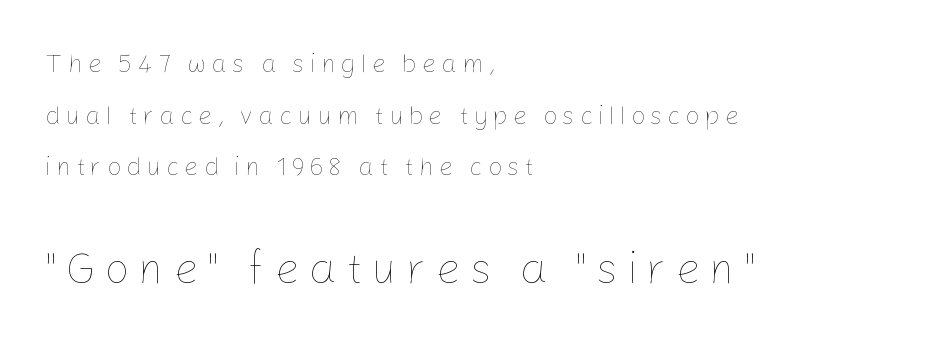
A classic flush-left, rag-right setting is used for this passage. The designer gave the closing block more size than the opening block. Counters stay open thanks to moderate or lighter strokes. Looks like regular typesetting: each glyph gets only the width it needs. The line-height multiplier appears high, well above default.
